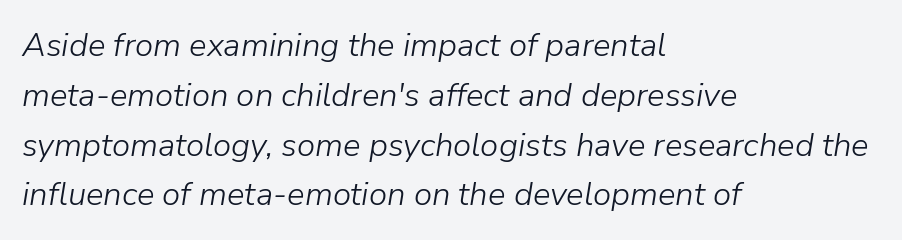
Reading down the column, the eye jumps a familiar distance to each next line. A clean baseline with only descenders dipping below it. Designer's note — italics engaged. Caption: standard tracking, unaltered. A light-to-regular cut is what we see here. This sample is left-justified, so line endings fall wherever the words run out.
